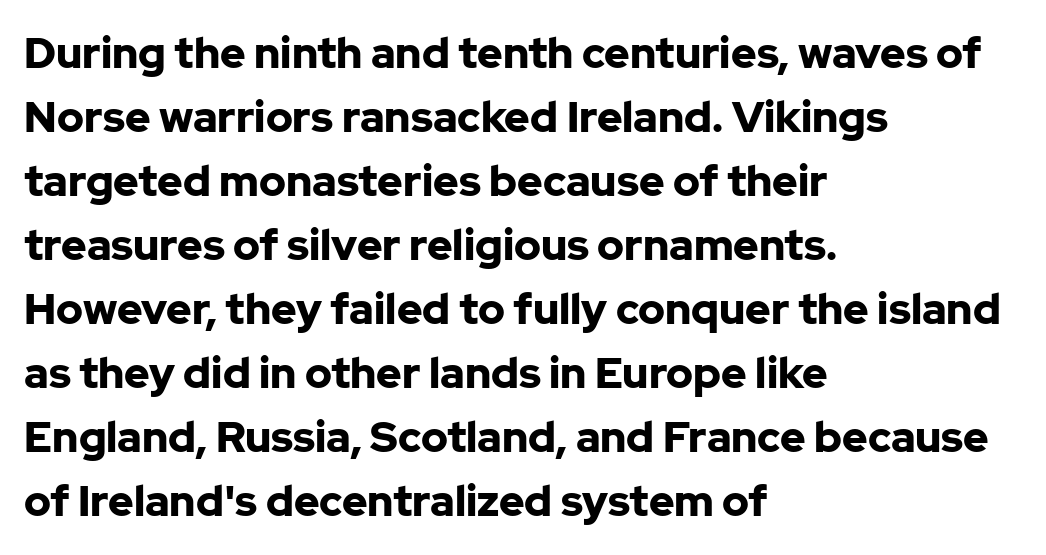
The image shows 43 px bold sans-serif type, upright; set left-aligned, normal line spacing (1.49x), normal letter spacing, not underlined; low stroke contrast and a medium x-height.
